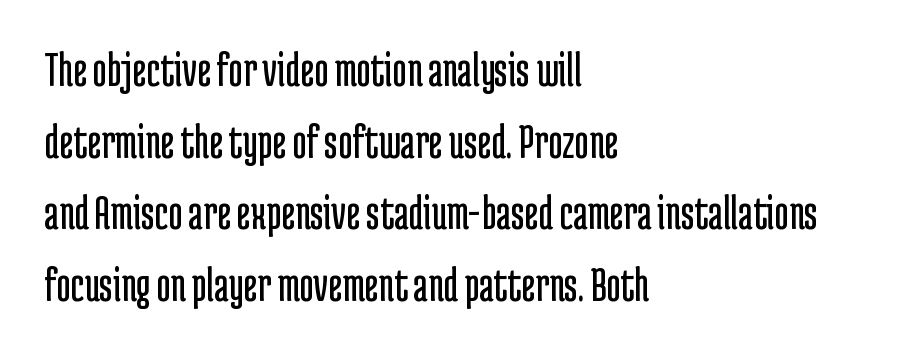
The strokes are not fattened; the text isn't bold. These lines are rendered in a variable-pitch font. The designer went with a sans here, leaving each stem footless. Bare-footed words on every line.
